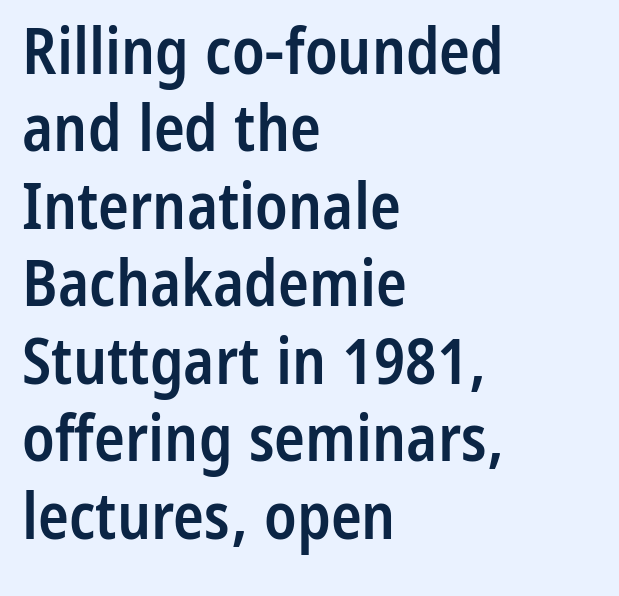
The image shows 64 px semibold, condensed sans-serif type, upright; set left-aligned, line spacing 1.21x, normal letter spacing, not underlined; low stroke contrast and a medium x-height.
